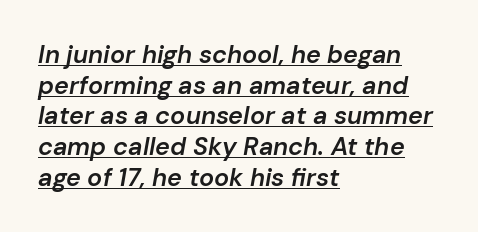
The tracking reads as untouched default to a designer's eye. Leftover space on each line is placed entirely after the last word. Quick note: italic. In designer terms, the underline attribute is active on this setting.
